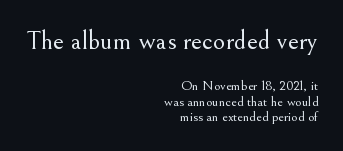
The image shows 27 px text type, upright; set right-aligned, tight line spacing (1.12x), normal letter spacing, not underlined; the first (top) block is 1.93x larger.
